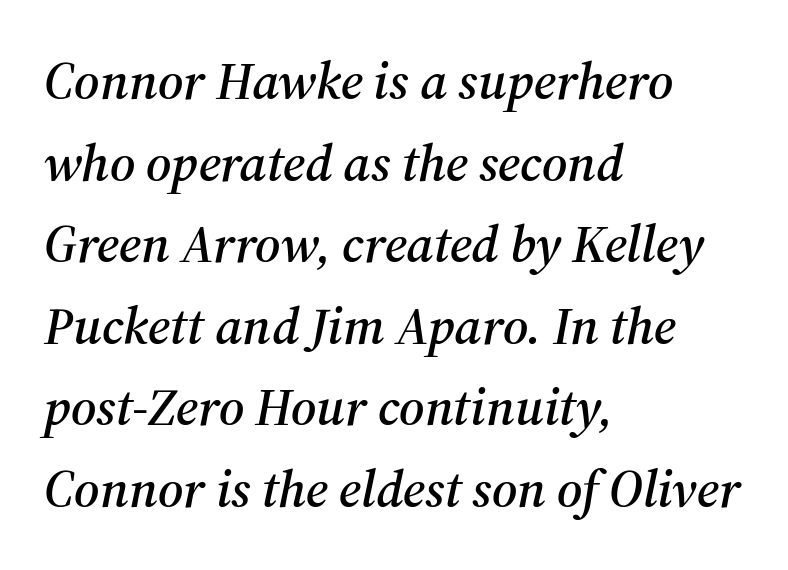
The image shows 53 px serif type, italic (leaning right); set left-aligned, normal line spacing (1.54x), normal letter spacing, not underlined; medium stroke contrast and a medium x-height.
